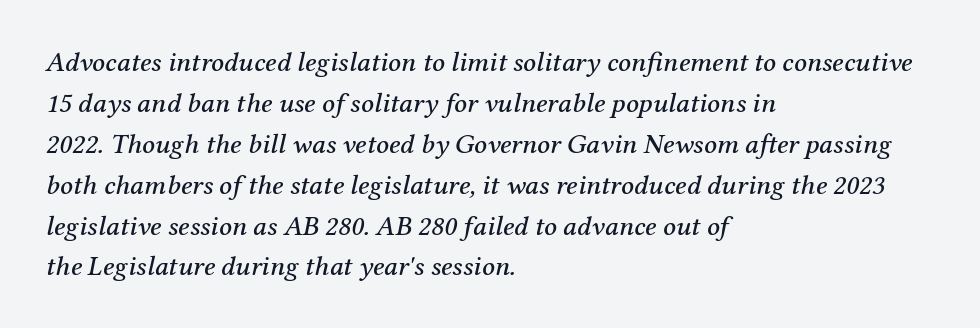
{"serif": "yes", "italic": "yes", "lean": "right", "slant_degrees": 12, "width": "normal", "stroke_contrast": "medium", "x_height": "medium", "monospaced": "no", "underline": "no", "align": "left", "line_spacing": "normal", "line_spacing_ratio": 1.46, "letter_spacing": "normal", "letter_spacing_em": 0.0, "glyph_px": 28}
